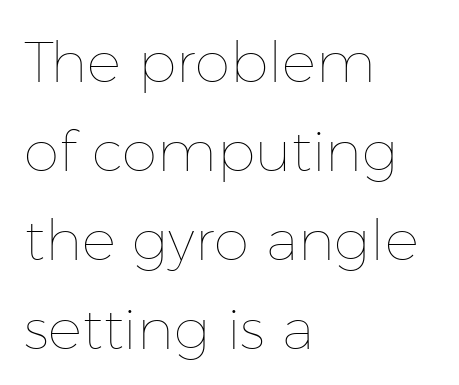
Q: Is the text bold? A: No.
Q: Is the text italic (slanted)? A: No, it is upright.
Q: Is the text underlined? A: No.
Q: How is the paragraph aligned? A: Left-aligned.
Q: Is the spacing between letters normal or unusually wide? A: Normal.
Q: Is the spacing between lines tight, normal or loose? A: Normal.
Q: Width (condensed, normal, or wide)? A: Normal.
Q: Stroke contrast? A: Low.
Q: x-height? A: Medium.
Q: Monospaced? A: No.
